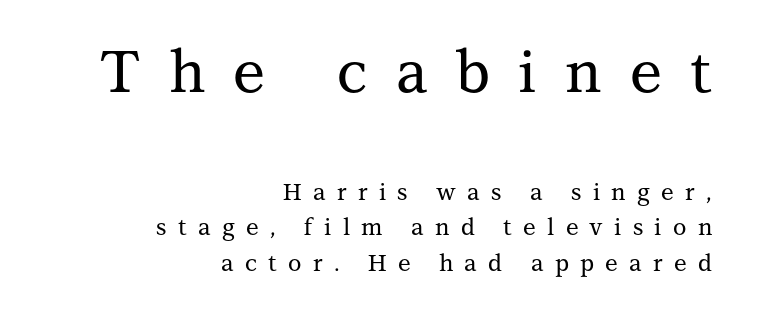
The image shows 58 px serif type, upright; set right-aligned, normal line spacing (1.54x), unusually wide letter spacing (+0.49 em), not underlined; the first (top) block is 2.52x larger; medium stroke contrast and a medium x-height.
